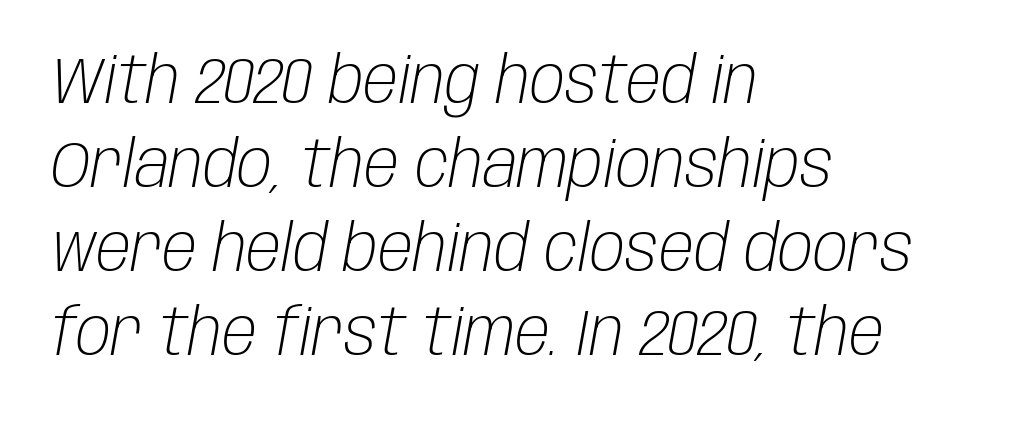
The face used here is rendered with its standard letterfit. The paragraph shown leans on its left margin. Weight: not bold — regular or lighter. The glyphs look as if they've been sheared to an angle. Proportional: the letters do not fall into vertical columns.
